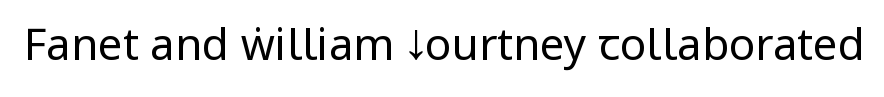
Q: Is the text bold? A: No.
Q: Is the text italic (slanted)? A: No, it is upright.
Q: Is the typeface a serif or a sans-serif typeface? A: Sans-serif.
Q: Is the text underlined? A: No.
Q: Is the spacing between letters normal or unusually wide? A: Normal.
Q: Width (condensed, normal, or wide)? A: Condensed.
Q: Stroke contrast? A: Low.
Q: x-height? A: Large.
Q: Monospaced? A: No.
